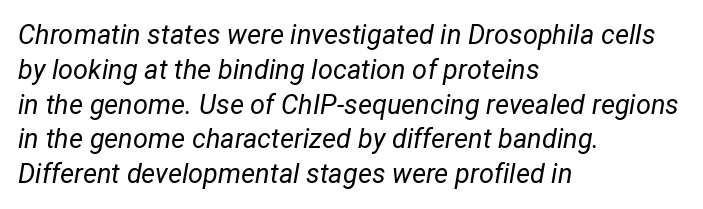
Q: Is the text bold? A: No.
Q: Is the text italic (slanted)? A: Yes, it leans right by about 12 degrees.
Q: Is the text underlined? A: No.
Q: How is the paragraph aligned? A: Left-aligned.
Q: Is the spacing between letters normal or unusually wide? A: Normal.
Q: Is the spacing between lines tight, normal or loose? A: Normal.
